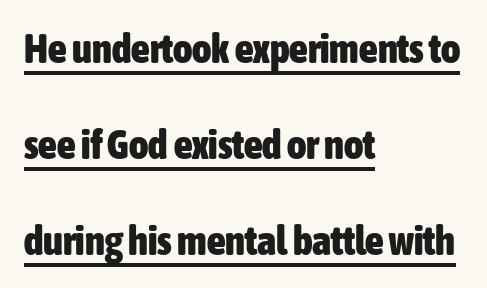
{"serif": "no", "italic": "no", "bold": "yes", "weight": "heavy", "width": "condensed", "stroke_contrast": "low", "x_height": "medium", "monospaced": "no", "underline": "yes", "align": "left", "line_spacing": "loose", "line_spacing_ratio": 2.34, "letter_spacing": "normal", "letter_spacing_em": 0.0, "glyph_px": 41}
